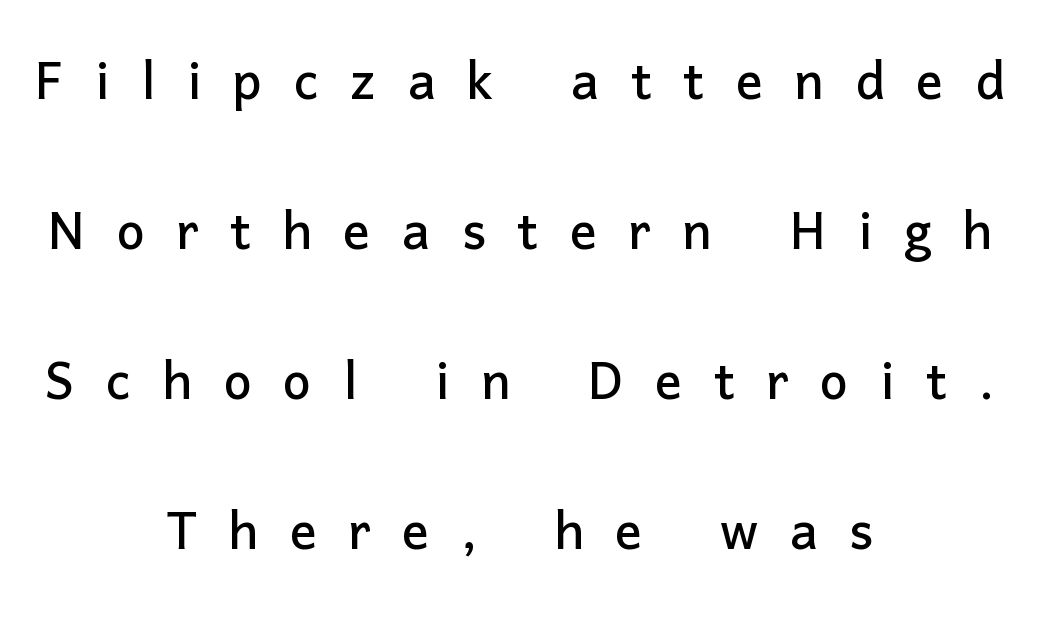
{"serif": "no", "italic": "no", "width": "normal", "stroke_contrast": "low", "x_height": "medium", "monospaced": "no", "underline": "no", "align": "center", "line_spacing": "loose", "line_spacing_ratio": 2.24, "letter_spacing": "wide", "letter_spacing_em": 0.47, "glyph_px": 67}
